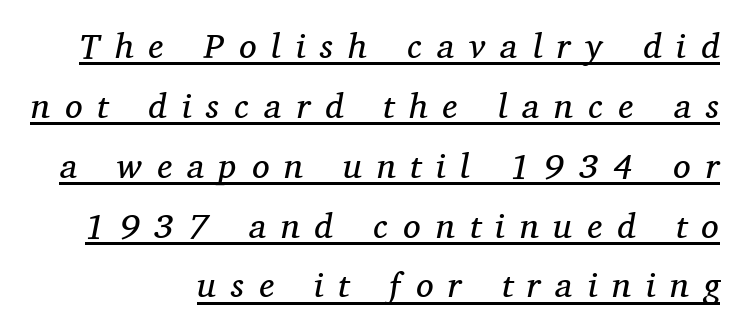
Typeset ragged left — the right edge is the straight one. The font family rendered here belongs to the serif group. You could not count columns in this text — the font is proportionally spaced. The letterforms stand isolated, each surrounded by extra space. Quick note: underline on.
